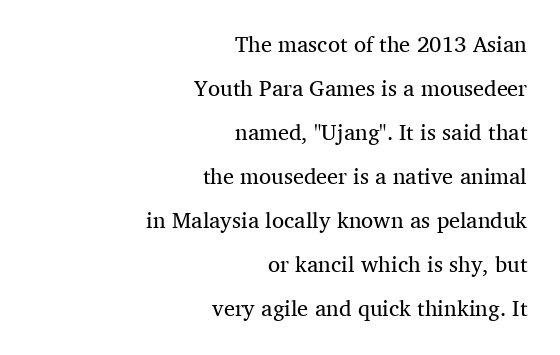
Q: Is the text bold? A: No.
Q: Is the text italic (slanted)? A: No, it is upright.
Q: Is the text underlined? A: No.
Q: How is the paragraph aligned? A: Right-aligned.
Q: Is the spacing between letters normal or unusually wide? A: Normal.
Q: Is the spacing between lines tight, normal or loose? A: Loose.
